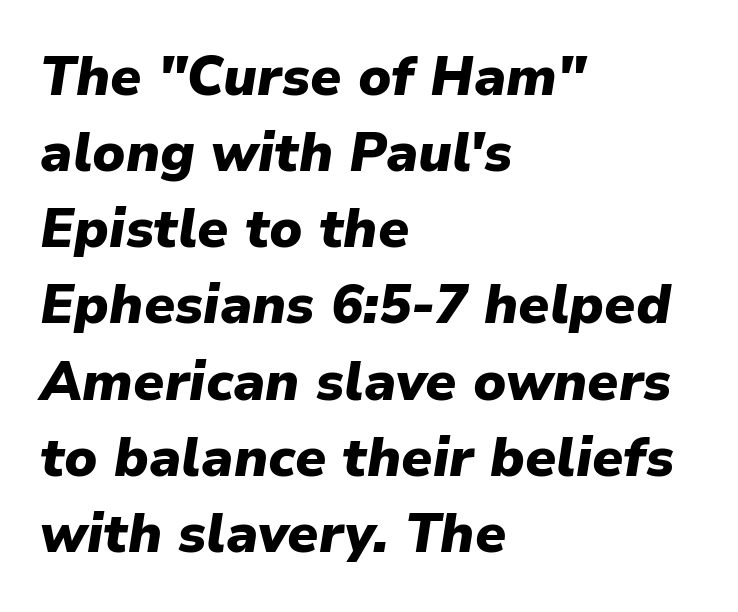
Lines of text with bare space underneath. Italic? Definitely — the glyphs are oblique. This rendering uses left alignment, leaving the right contour irregular. Think of a printed novel: that variable character pitch is what you see here. This is heavy type, rendered in bold. Reading down the column, the eye jumps a familiar distance to each next line.
